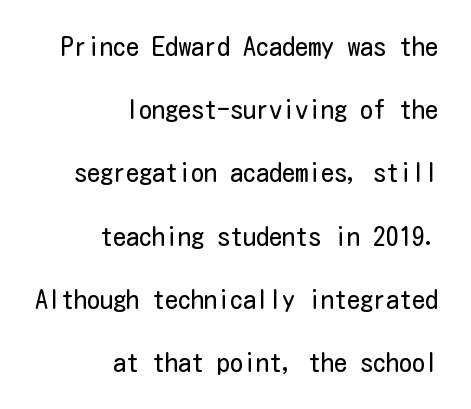
The image shows 26 px text type, upright; set right-aligned, loose line spacing (2.43x), normal letter spacing, not underlined.
